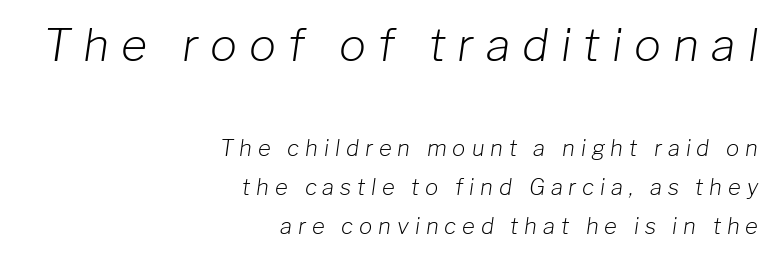
The image shows 45 px light type, italic (leaning right); set right-aligned, line spacing 1.79x, unusually wide letter spacing (+0.27 em), not underlined; the first (top) block is 2.05x larger; low stroke contrast and a medium x-height.
